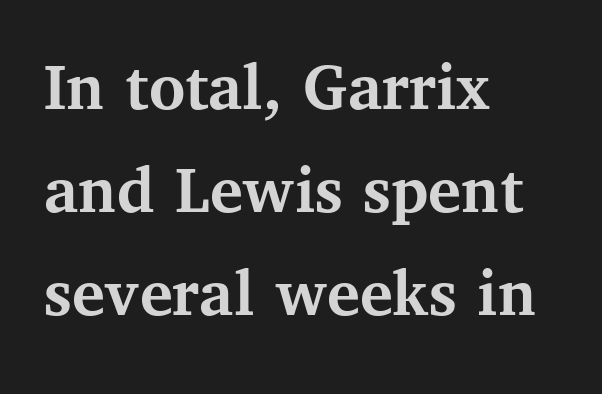
The image shows 69 px semibold serif type, upright; set left-aligned, normal line spacing (1.49x), normal letter spacing, not underlined; medium stroke contrast and a medium x-height.
